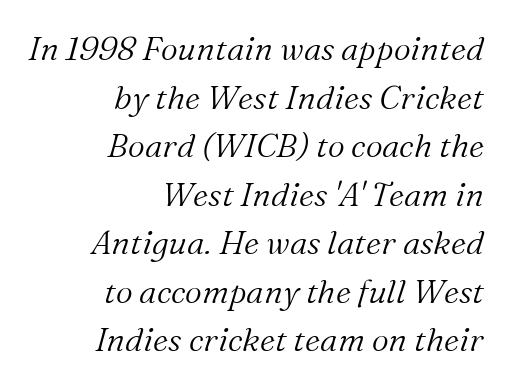
Q: Is the text bold? A: No.
Q: Is the text italic (slanted)? A: Yes, it leans right by about 16 degrees.
Q: Is the typeface a serif or a sans-serif typeface? A: Serif.
Q: Is the text underlined? A: No.
Q: How is the paragraph aligned? A: Right-aligned.
Q: Is the spacing between letters normal or unusually wide? A: Normal.
Q: Is the spacing between lines tight, normal or loose? A: Normal.
Q: Width (condensed, normal, or wide)? A: Normal.
Q: Stroke contrast? A: Medium.
Q: x-height? A: Medium.
Q: Monospaced? A: No.
